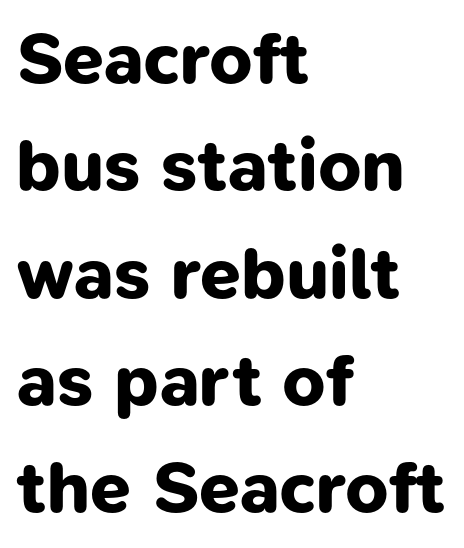
{"serif": "no", "bold": "yes", "weight": "bold", "width": "normal", "stroke_contrast": "low", "x_height": "medium", "monospaced": "no", "underline": "no", "align": "left", "line_spacing": "normal", "line_spacing_ratio": 1.47, "letter_spacing": "normal", "letter_spacing_em": 0.0, "glyph_px": 73}
